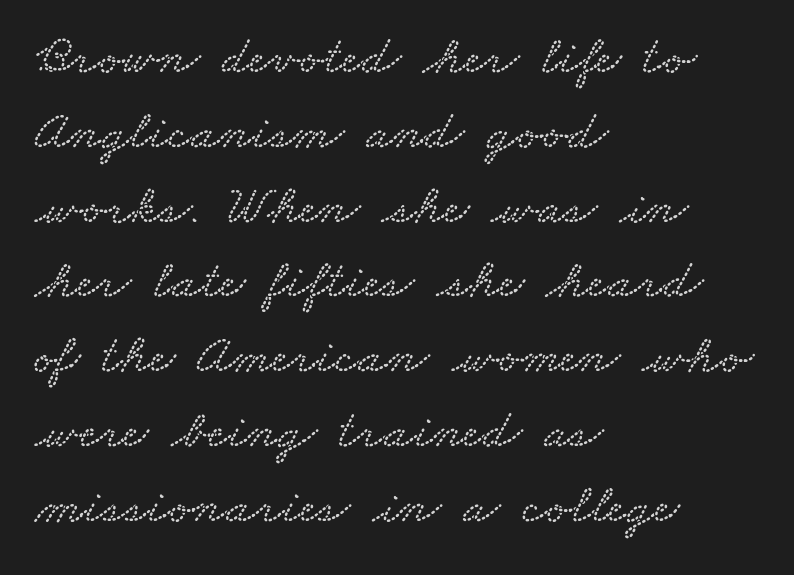
Q: Is the text underlined? A: No.
Q: How is the paragraph aligned? A: Left-aligned.
Q: Is the spacing between letters normal or unusually wide? A: Normal.
Q: Is the spacing between lines tight, normal or loose? A: Normal.
Q: Width (condensed, normal, or wide)? A: Wide.
Q: Stroke contrast? A: Low.
Q: x-height? A: Small.
Q: Monospaced? A: No.
